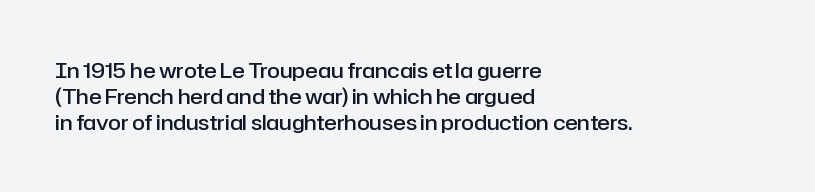
{"italic": "no", "bold": "semi", "underline": "no", "align": "left", "line_spacing_ratio": 1.23, "letter_spacing": "normal", "letter_spacing_em": 0.0, "glyph_px": 21}
